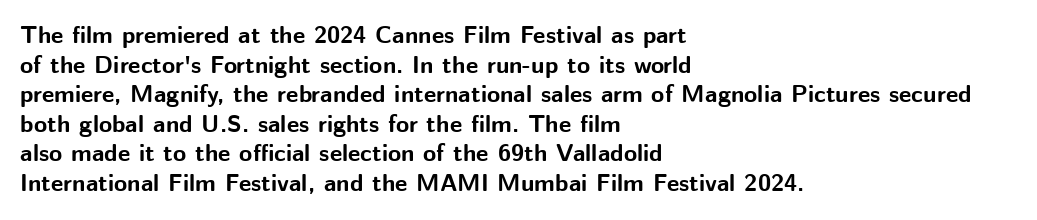
The image shows 24 px bold type, upright; set left-aligned, line spacing 1.23x, normal letter spacing, not underlined.
